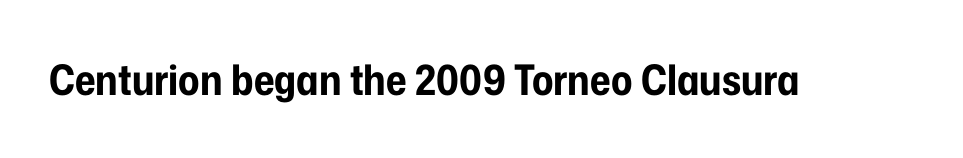
Honestly, there is no underline to notice here at all. This is heavy type, rendered in bold. Posture: upright roman. The designer went with a sans here, leaving each stem footless. This sample uses plain, unmodified letter spacing. You could not count columns in this text — the font is proportionally spaced.
